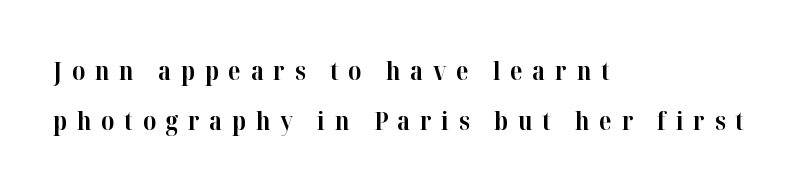
Q: Is the text bold? A: Yes.
Q: Is the text italic (slanted)? A: No, it is upright.
Q: Is the text underlined? A: No.
Q: How is the paragraph aligned? A: Left-aligned.
Q: Is the spacing between letters normal or unusually wide? A: Unusually wide.
Q: Is the spacing between lines tight, normal or loose? A: Loose.
